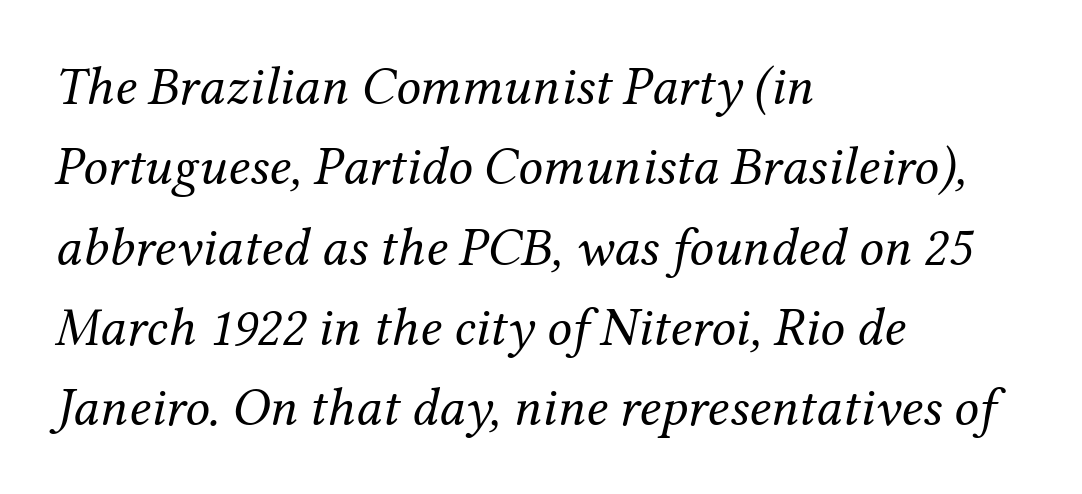
{"serif": "yes", "italic": "yes", "lean": "right", "slant_degrees": 12, "bold": "no", "weight": "regular", "width": "normal", "stroke_contrast": "medium", "x_height": "medium", "monospaced": "no", "underline": "no", "align": "left", "line_spacing": "normal", "line_spacing_ratio": 1.46, "letter_spacing": "normal", "letter_spacing_em": 0.0, "glyph_px": 55}
